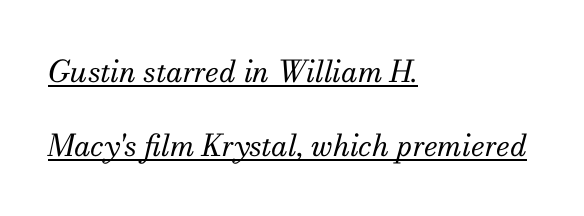
Q: Is the text bold? A: No.
Q: Is the text italic (slanted)? A: Yes, it leans right by about 13 degrees.
Q: Is the typeface a serif or a sans-serif typeface? A: Serif.
Q: Is the text underlined? A: Yes.
Q: How is the paragraph aligned? A: Left-aligned.
Q: Is the spacing between letters normal or unusually wide? A: Normal.
Q: Is the spacing between lines tight, normal or loose? A: Loose.
Q: Width (condensed, normal, or wide)? A: Normal.
Q: Stroke contrast? A: Medium.
Q: x-height? A: Small.
Q: Monospaced? A: No.
